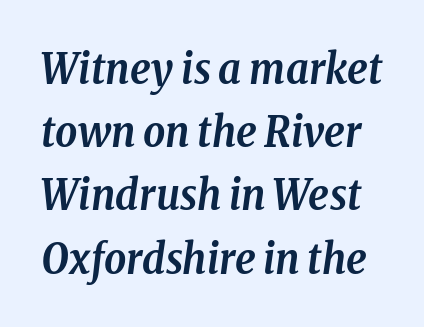
The image shows 43 px semibold, condensed serif type, italic (leaning right); set normal line spacing (1.47x), normal letter spacing, not underlined; low stroke contrast and a medium x-height.
